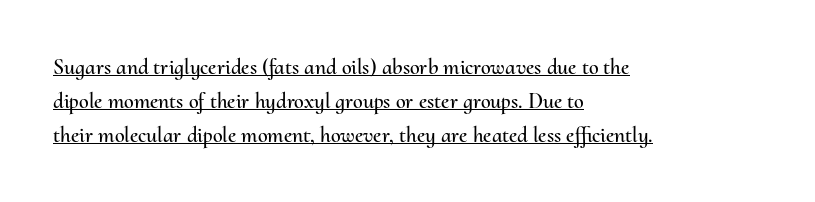
Every row of glyphs begins at an identical x-position on the left. Posture: straight, roman, zero tilt. Honestly, the row spacing looks completely unremarkable. A rule runs beneath these lines of type.
